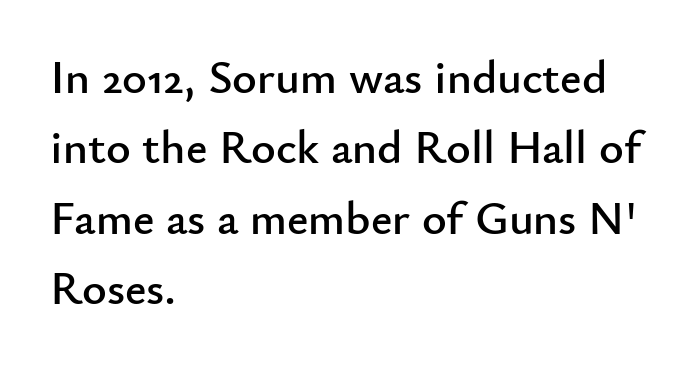
Q: Is the text italic (slanted)? A: No, it is upright.
Q: Is the typeface a serif or a sans-serif typeface? A: Sans-serif.
Q: Is the text underlined? A: No.
Q: How is the paragraph aligned? A: Left-aligned.
Q: Is the spacing between letters normal or unusually wide? A: Normal.
Q: Is the spacing between lines tight, normal or loose? A: Normal.
Q: Width (condensed, normal, or wide)? A: Normal.
Q: Stroke contrast? A: Low.
Q: x-height? A: Small.
Q: Monospaced? A: No.
